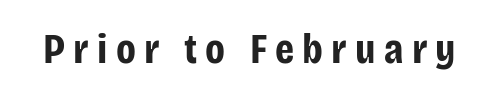
The image shows 43 px bold, condensed sans-serif type, upright; set not underlined; low stroke contrast and a large x-height.
